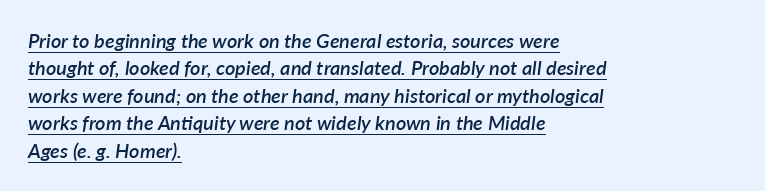
Q: Is the text bold? A: Semi-bold.
Q: Is the text italic (slanted)? A: Yes, it leans right by about 7 degrees.
Q: Is the text underlined? A: Yes.
Q: How is the paragraph aligned? A: Left-aligned.
Q: Is the spacing between letters normal or unusually wide? A: Normal.
Q: Is the spacing between lines tight, normal or loose? A: Normal.
